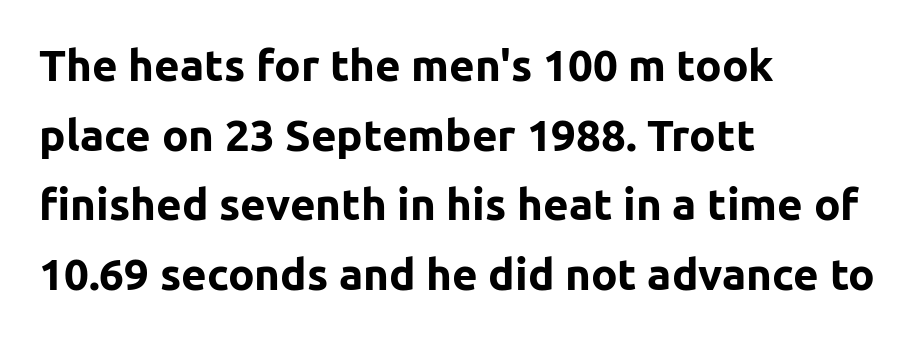
{"serif": "no", "italic": "no", "bold": "yes", "weight": "bold", "width": "normal", "stroke_contrast": "low", "x_height": "medium", "monospaced": "no", "underline": "no", "align": "left", "line_spacing": "normal", "line_spacing_ratio": 1.58, "letter_spacing": "normal", "letter_spacing_em": 0.0, "glyph_px": 44}
